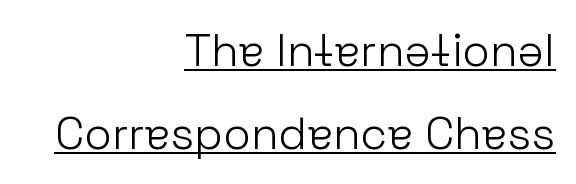
The image shows 45 px light sans-serif type, upright; set right-aligned, line spacing 1.84x, normal letter spacing, underlined; low stroke contrast and a medium x-height.
